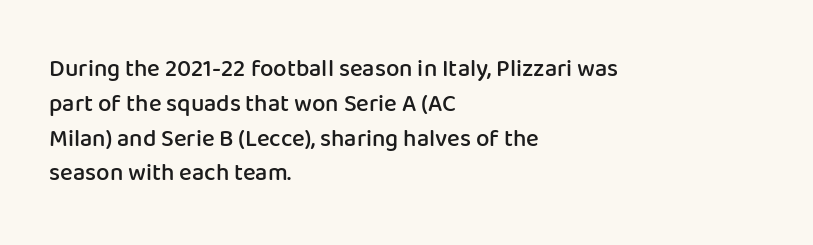
Q: Is the text bold? A: Semi-bold.
Q: Is the text italic (slanted)? A: No, it is upright.
Q: Is the text underlined? A: No.
Q: How is the paragraph aligned? A: Left-aligned.
Q: Is the spacing between letters normal or unusually wide? A: Normal.
Q: Is the spacing between lines tight, normal or loose? A: Normal.
